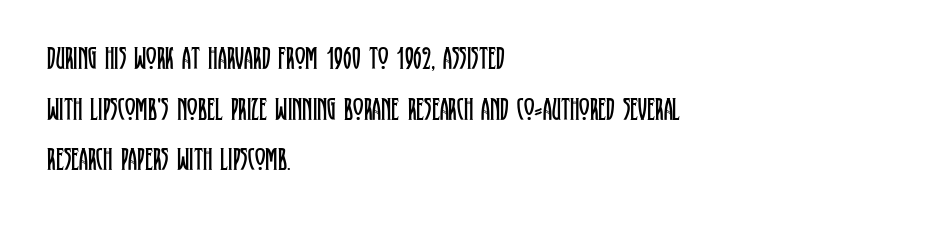
Q: Is the text bold? A: No.
Q: Is the text italic (slanted)? A: No, it is upright.
Q: Is the typeface a serif or a sans-serif typeface? A: Serif.
Q: Is the text underlined? A: No.
Q: How is the paragraph aligned? A: Left-aligned.
Q: Is the spacing between letters normal or unusually wide? A: Normal.
Q: Is the spacing between lines tight, normal or loose? A: Normal.
Q: Width (condensed, normal, or wide)? A: Condensed.
Q: Stroke contrast? A: Low.
Q: x-height? A: Large.
Q: Monospaced? A: No.
